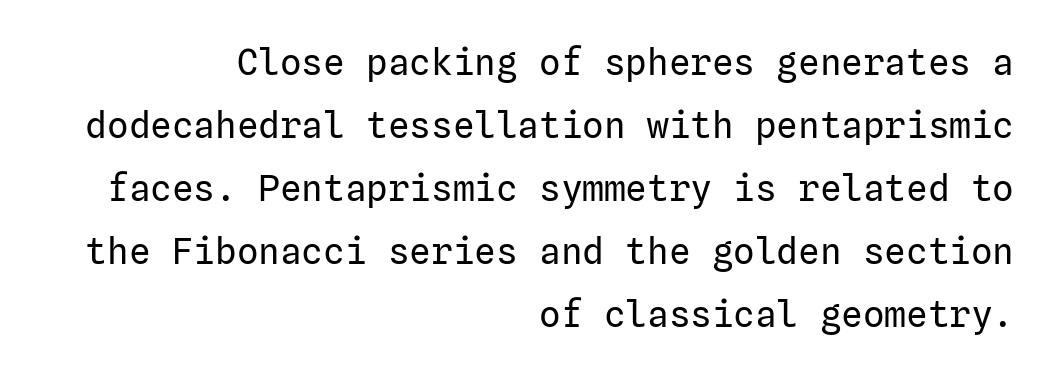
The image shows 36 px regular-weight sans-serif type, upright; set right-aligned, line spacing 1.75x, normal letter spacing, not underlined; low stroke contrast and a medium x-height.
